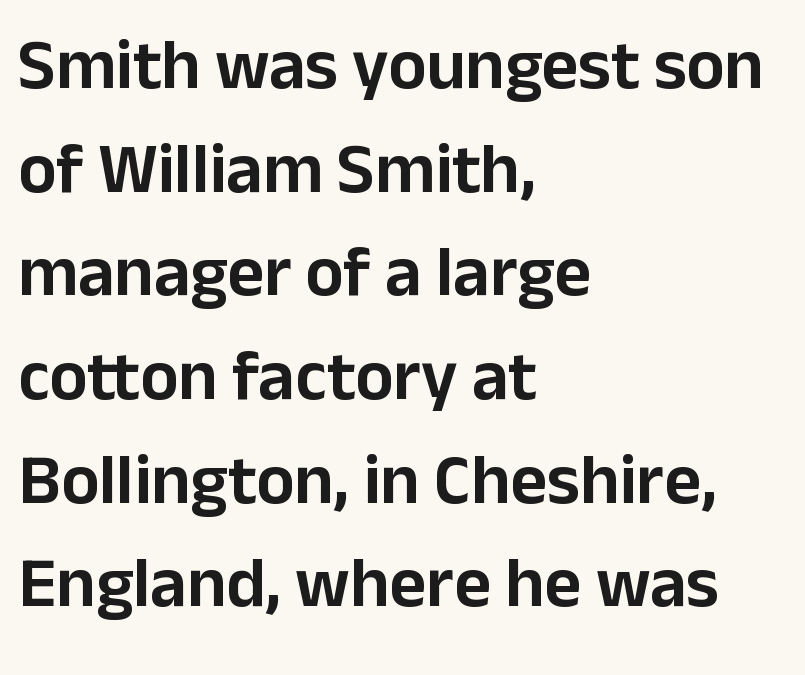
Character widths vary here, with narrow letters taking less room than wide ones. In terms of leading, this rendering sits right in the middle. Where is the straight margin? On the left. The lettering holds an erect, upright posture throughout. Between one letter and the next there's only the usual sliver of space.
